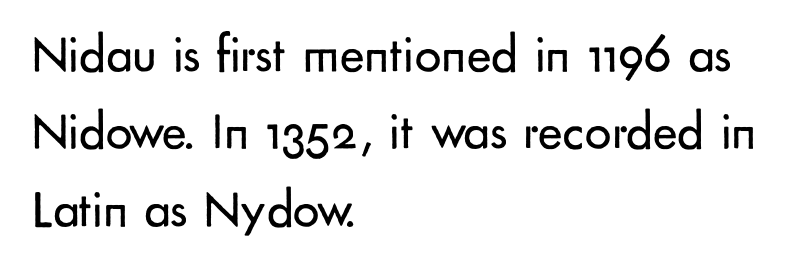
Decoration check: the copy has no underline. Each letter keeps its own natural width here, so spacing adapts to shape. These lines keep a tight, regular rhythm from letter to letter. The typeface has the unassuming heft of standard copy or less.
